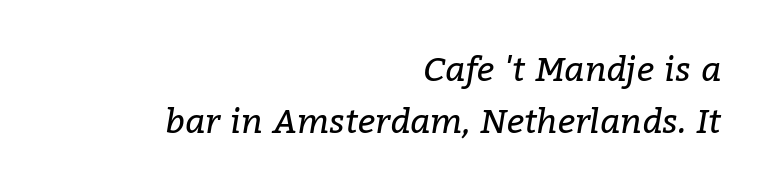
Tracking here is standard; glyphs follow each other at the usual distance. A typesetter would mark this as italic. The baseline area is clear. You can tell from the footed stems that serif type was used.
